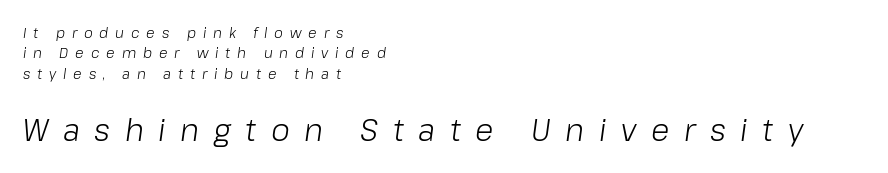
The image shows 30 px light type, italic (leaning right); set left-aligned, normal line spacing (1.45x), unusually wide letter spacing (+0.49 em), not underlined; the second (bottom) block is 2.14x larger; low stroke contrast and a medium x-height.
